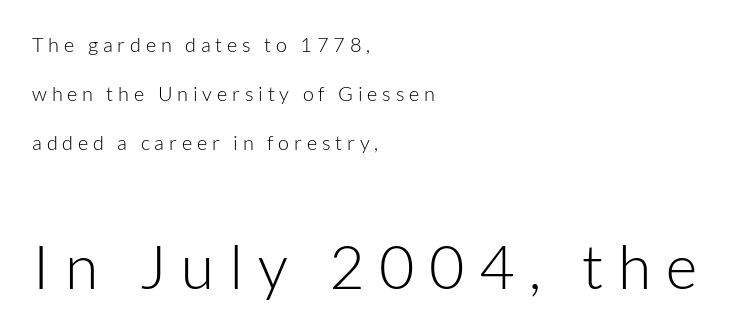
{"serif": "no", "italic": "no", "bold": "no", "weight": "light", "width": "normal", "stroke_contrast": "low", "x_height": "medium", "monospaced": "no", "underline": "no", "align": "left", "line_spacing": "loose", "line_spacing_ratio": 2.45, "letter_spacing": "wide", "letter_spacing_em": 0.24, "larger_block": "second", "size_ratio": 3.05, "glyph_px": 61}
